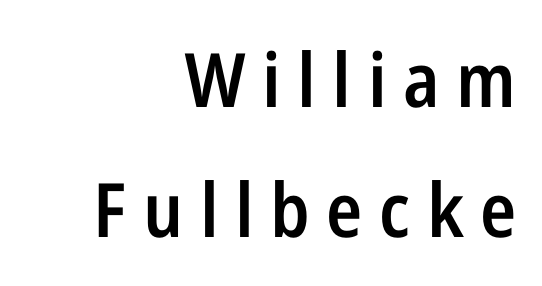
Q: Is the text bold? A: Semi-bold.
Q: Is the text italic (slanted)? A: No, it is upright.
Q: Is the typeface a serif or a sans-serif typeface? A: Sans-serif.
Q: Is the text underlined? A: No.
Q: How is the paragraph aligned? A: Right-aligned.
Q: Is the spacing between letters normal or unusually wide? A: Unusually wide.
Q: Width (condensed, normal, or wide)? A: Condensed.
Q: Stroke contrast? A: Low.
Q: x-height? A: Medium.
Q: Monospaced? A: No.
